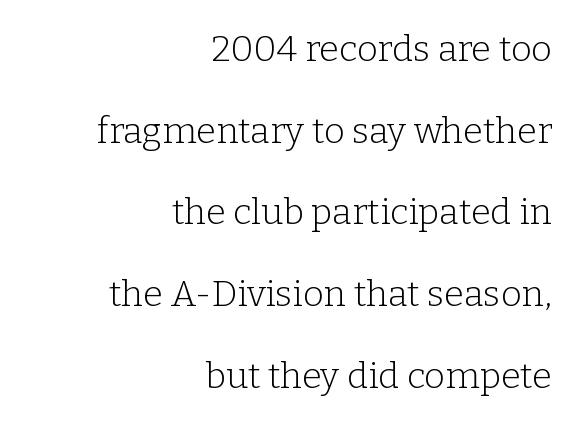
The face used here is proportionally spaced, like ordinary book or web type. Type style note: has serifs. A student would call this right alignment; a typographer would say flush right, rag left. The font's upright variant was chosen for this text. Beneath every word, the page is bare.
